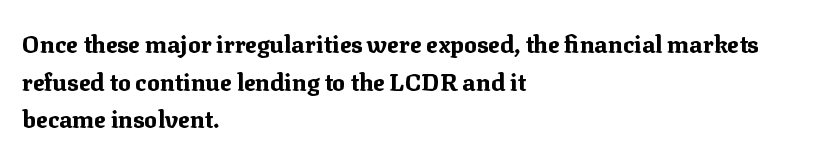
{"italic": "no", "bold": "yes", "underline": "no", "align": "left", "line_spacing": "normal", "line_spacing_ratio": 1.57, "letter_spacing": "normal", "letter_spacing_em": 0.0, "glyph_px": 24}
